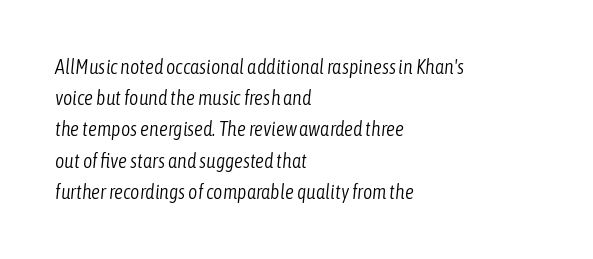
It's the slanting kind of type. Lines of text with bare space underneath. The rendering anchors every line to the left-hand side. There is no visible air inserted between adjacent glyphs.
